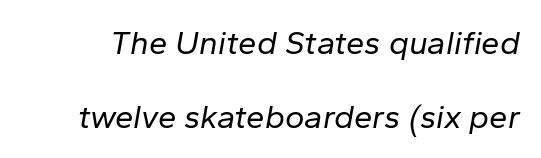
{"italic": "yes", "lean": "right", "slant_degrees": 10, "bold": "no", "weight": "regular", "width": "normal", "stroke_contrast": "low", "x_height": "medium", "monospaced": "no", "underline": "no", "line_spacing": "loose", "line_spacing_ratio": 2.24, "letter_spacing": "normal", "letter_spacing_em": 0.0, "glyph_px": 33}
